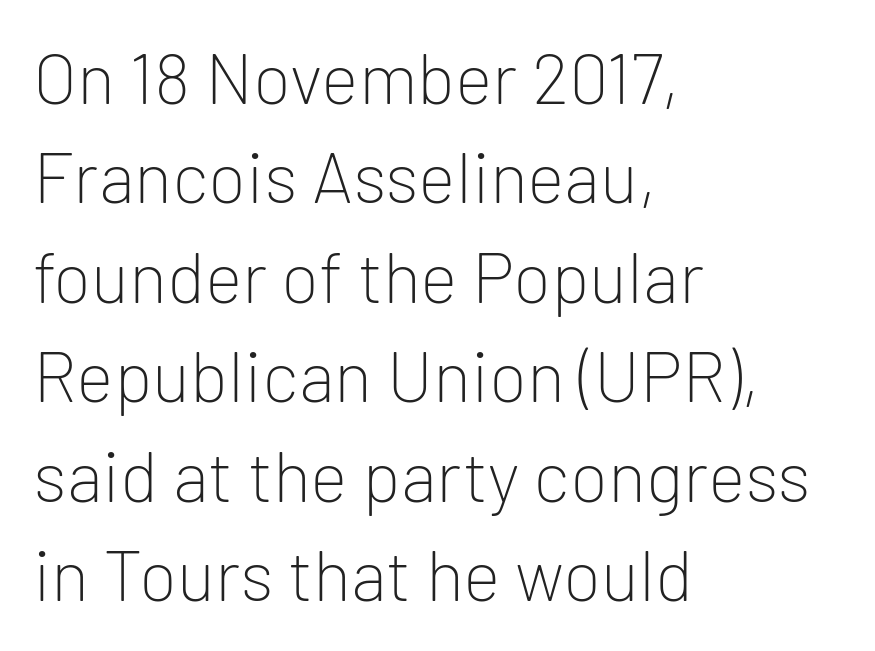
This block has exactly the height ordinary leading produces. Standard letterfit; no display-style spreading of the glyphs. The lines in this sample share a left origin and differ only in where they stop. This rendering features lettering with no underline. Counters stay open thanks to moderate or lighter strokes. Italic? Not at all — the glyphs are vertical.
